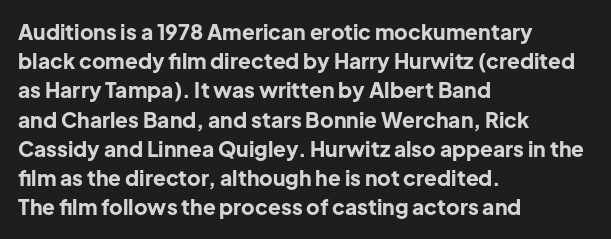
When letters stand straight like this, we call the style roman or upright. Line starts are locked; line ends wander. Quick note: underline off. Words appear dense and cohesive because spacing is normal. A normal amount of white space separates one row of letters from the next.
